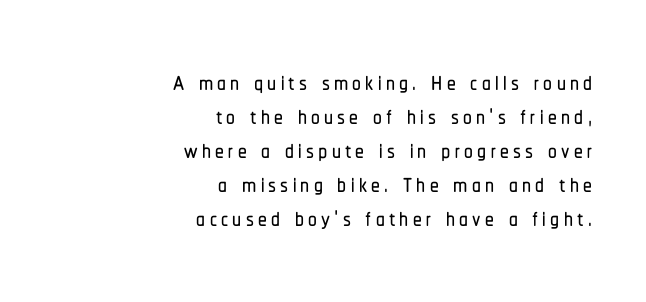
The image shows 35 px condensed sans-serif type, upright; set right-aligned, tight line spacing (0.97x), not underlined; low stroke contrast and a medium x-height.
